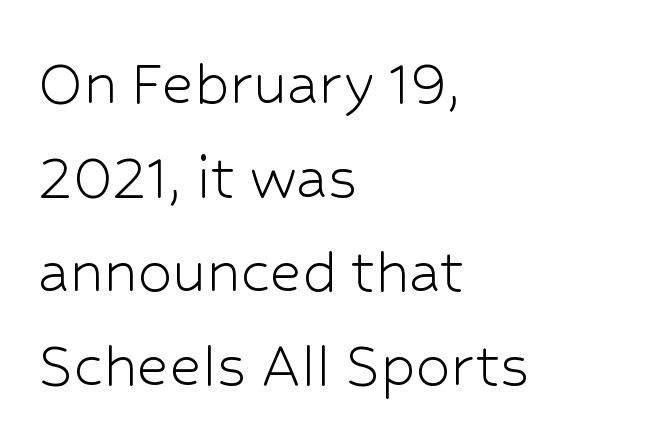
The image shows 69 px light sans-serif type, upright; set left-aligned, normal line spacing (1.36x), normal letter spacing, not underlined; low stroke contrast and a medium x-height.
